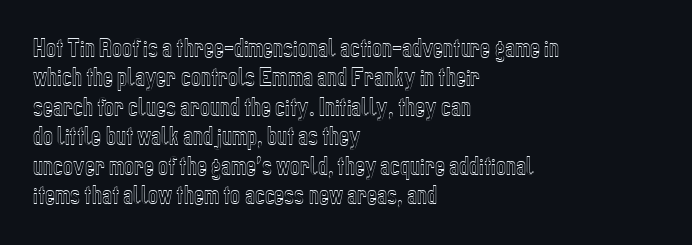
Q: Is the text italic (slanted)? A: No, it is upright.
Q: Is the text underlined? A: No.
Q: How is the paragraph aligned? A: Left-aligned.
Q: Is the spacing between letters normal or unusually wide? A: Normal.
Q: Is the spacing between lines tight, normal or loose? A: Normal.
